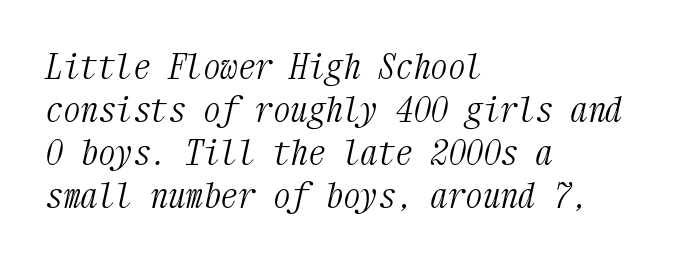
The typesetter chose a ragged-right arrangement here. In terms of posture, this sample is oblique. Honestly, there is no underline to notice here at all. The passage shown is not bold in any degree. Glyph-to-glyph distance matches everyday printed text. These lines are composed in type with serifs.
